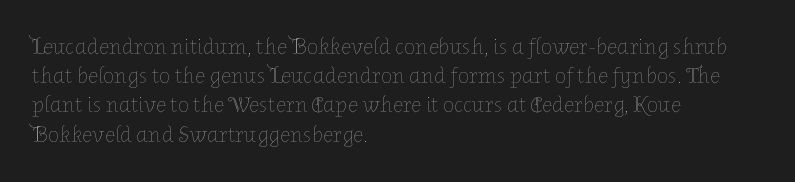
Q: Is the text bold? A: No.
Q: Is the text italic (slanted)? A: No, it is upright.
Q: Is the text underlined? A: No.
Q: How is the paragraph aligned? A: Left-aligned.
Q: Is the spacing between letters normal or unusually wide? A: Normal.
Q: Is the spacing between lines tight, normal or loose? A: Normal.
